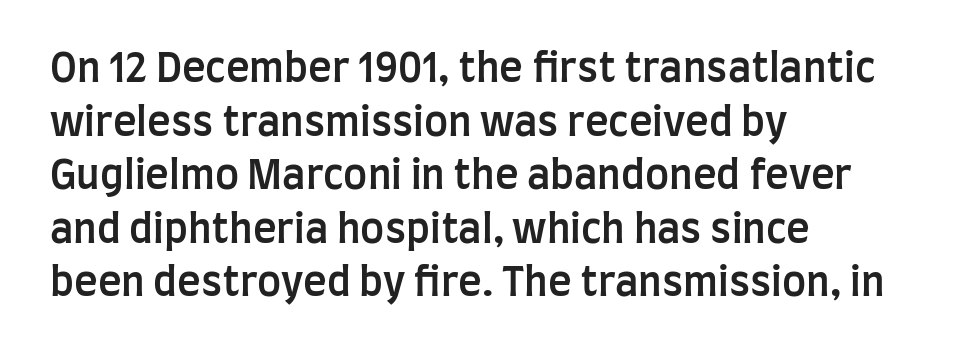
{"serif": "no", "italic": "no", "bold": "semi", "weight": "semibold", "width": "condensed", "stroke_contrast": "low", "x_height": "large", "monospaced": "no", "underline": "no", "align": "left", "line_spacing": "normal", "line_spacing_ratio": 1.34, "letter_spacing": "normal", "letter_spacing_em": 0.0, "glyph_px": 40}
